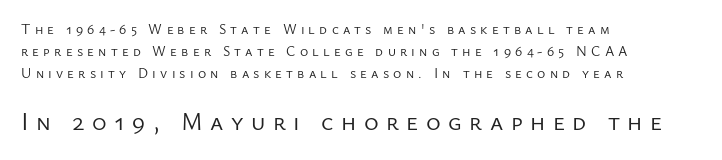
{"italic": "no", "bold": "no", "underline": "no", "align": "left", "line_spacing": "normal", "line_spacing_ratio": 1.58, "letter_spacing": "wide", "letter_spacing_em": 0.3, "larger_block": "second", "size_ratio": 1.79, "glyph_px": 25}
